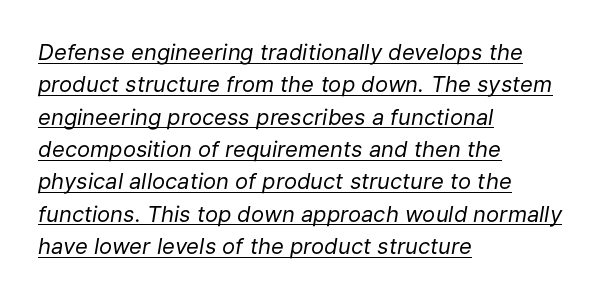
{"italic": "yes", "lean": "right", "slant_degrees": 9, "bold": "no", "underline": "yes", "align": "left", "line_spacing": "normal", "line_spacing_ratio": 1.47, "letter_spacing": "normal", "letter_spacing_em": 0.0, "glyph_px": 22}
